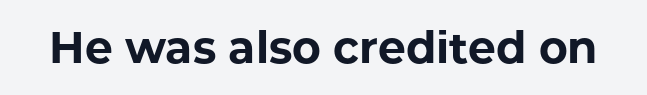
{"serif": "no", "italic": "no", "bold": "yes", "weight": "bold", "width": "normal", "stroke_contrast": "low", "x_height": "medium", "monospaced": "no", "underline": "no", "letter_spacing": "normal", "letter_spacing_em": 0.0, "glyph_px": 44}
